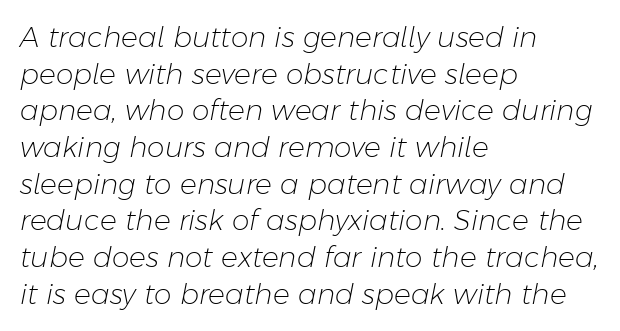
The passage shown stacks its lines at a standard gap. Stems and bowls with no extra thickness — not bold. Beneath every word, the page is bare. Proportional: the letters do not fall into vertical columns. How are the letters spaced? Ordinarily, with no added tracking.
